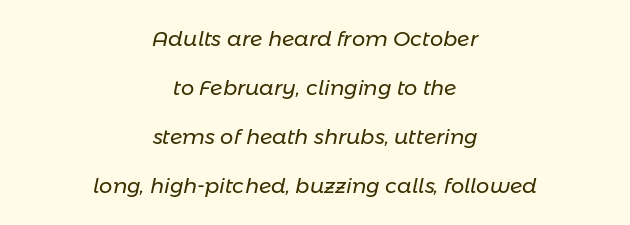
{"italic": "yes", "lean": "right", "slant_degrees": 11, "bold": "no", "underline": "no", "align": "center", "line_spacing": "loose", "line_spacing_ratio": 2.34, "letter_spacing": "normal", "letter_spacing_em": 0.0, "glyph_px": 21}
